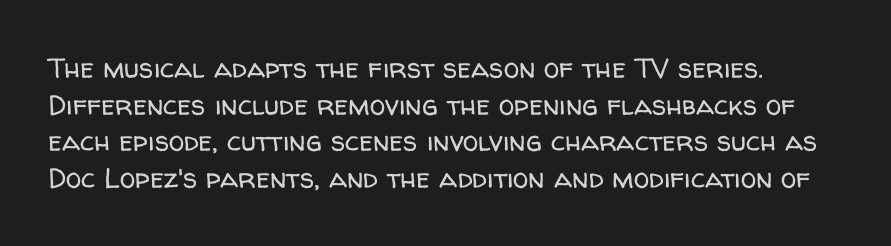
The image shows 28 px regular-weight sans-serif type, upright; set left-aligned, normal line spacing (1.31x), normal letter spacing, not underlined; low stroke contrast and a medium x-height.
